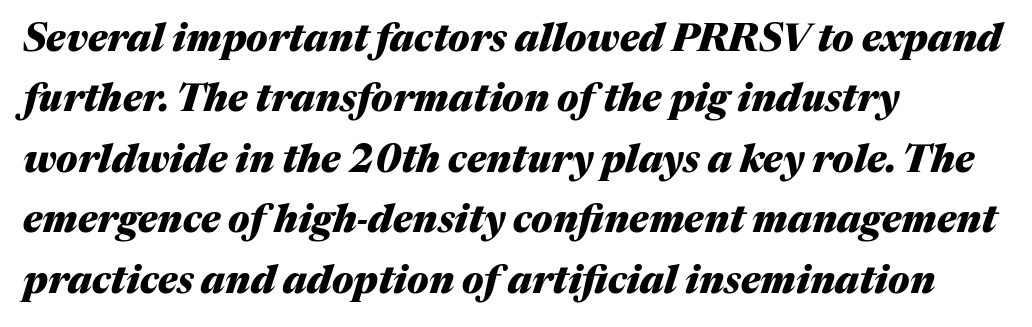
{"italic": "yes", "lean": "right", "slant_degrees": 17, "bold": "yes", "weight": "heavy", "width": "normal", "stroke_contrast": "medium", "x_height": "medium", "monospaced": "no", "underline": "no", "align": "left", "line_spacing": "normal", "line_spacing_ratio": 1.59, "letter_spacing": "normal", "letter_spacing_em": 0.0, "glyph_px": 38}
